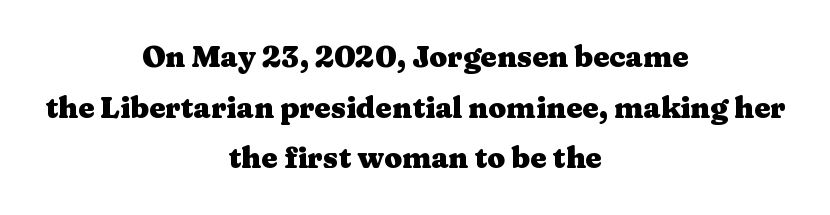
Every stem runs plumb, perpendicular to the baseline. Alignment: centered. Character widths vary here, with narrow letters taking less room than wide ones. A typesetter would call this zero additional tracking.
